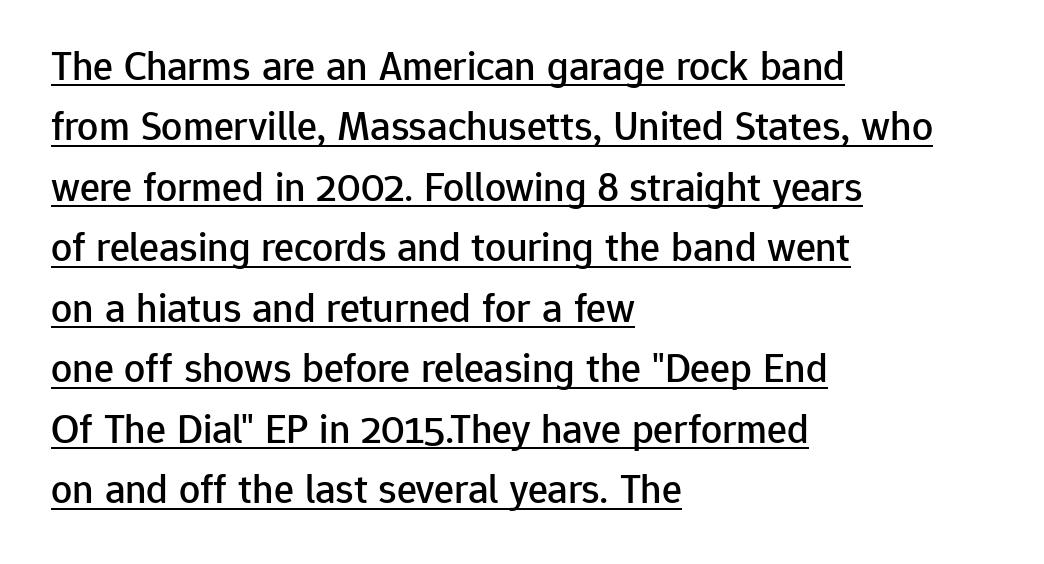
The image shows 42 px sans-serif type, upright; set left-aligned, normal line spacing (1.44x), normal letter spacing, underlined; low stroke contrast and a medium x-height.
